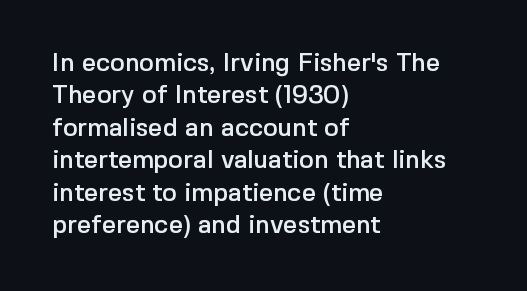
Q: Is the text italic (slanted)? A: No, it is upright.
Q: Is the text underlined? A: No.
Q: How is the paragraph aligned? A: Left-aligned.
Q: Is the spacing between letters normal or unusually wide? A: Normal.
Q: Is the spacing between lines tight, normal or loose? A: Normal.
